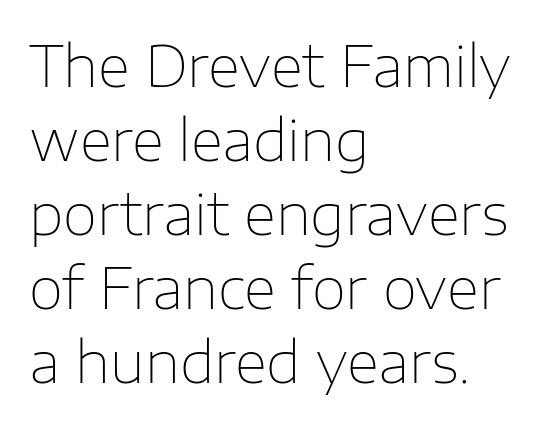
This sample has the flowing, uneven cadence of proportional lettering. The foot of each line stays bare and open. Classification — sans serif. Honestly, the row spacing looks completely unremarkable. Quick note: not italic, upright. Stroke thickness stays within the range of a standard reading face or lighter.
